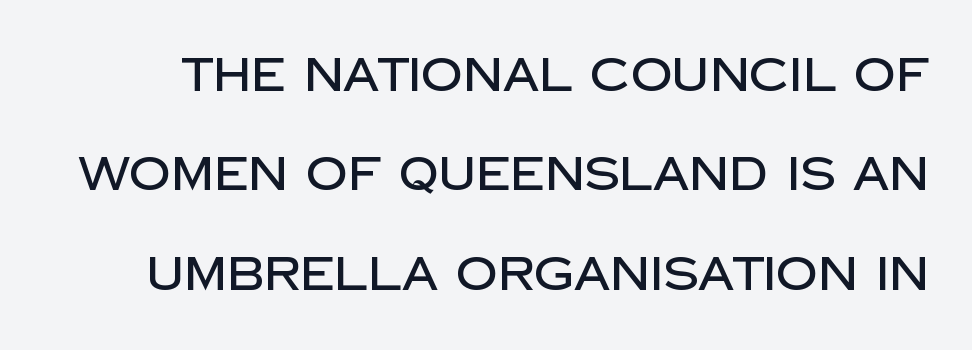
These lines are rendered in a variable-pitch font. Typographically, this falls in the sans-serif category. Tall strokes in this sample are plumb rather than angled. Quick note: underline off.
